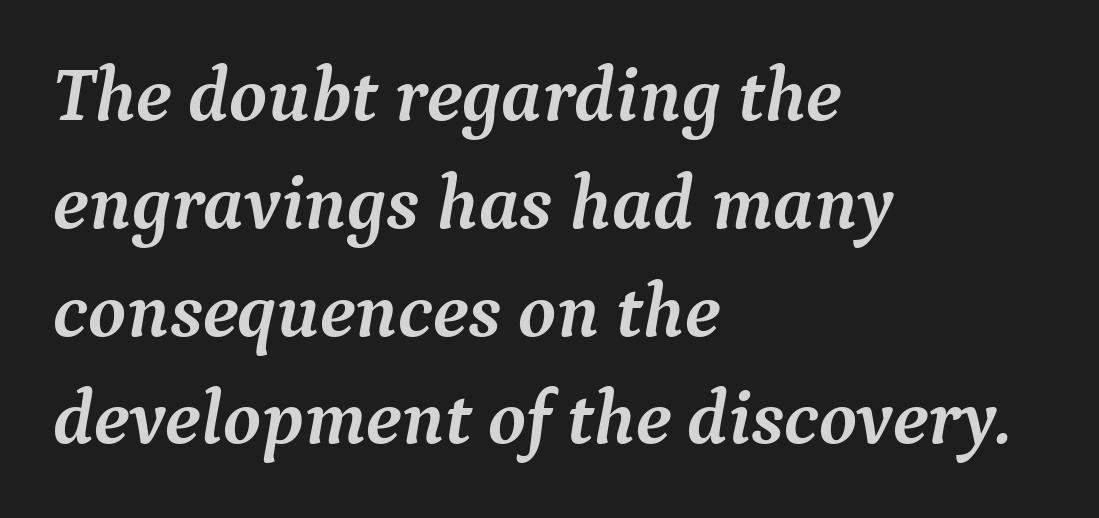
Q: Is the text bold? A: Yes.
Q: Is the text italic (slanted)? A: Yes, it leans right by about 9 degrees.
Q: Is the typeface a serif or a sans-serif typeface? A: Serif.
Q: Is the text underlined? A: No.
Q: How is the paragraph aligned? A: Left-aligned.
Q: Is the spacing between letters normal or unusually wide? A: Normal.
Q: Is the spacing between lines tight, normal or loose? A: Normal.
Q: Width (condensed, normal, or wide)? A: Normal.
Q: Stroke contrast? A: Medium.
Q: x-height? A: Medium.
Q: Monospaced? A: No.
